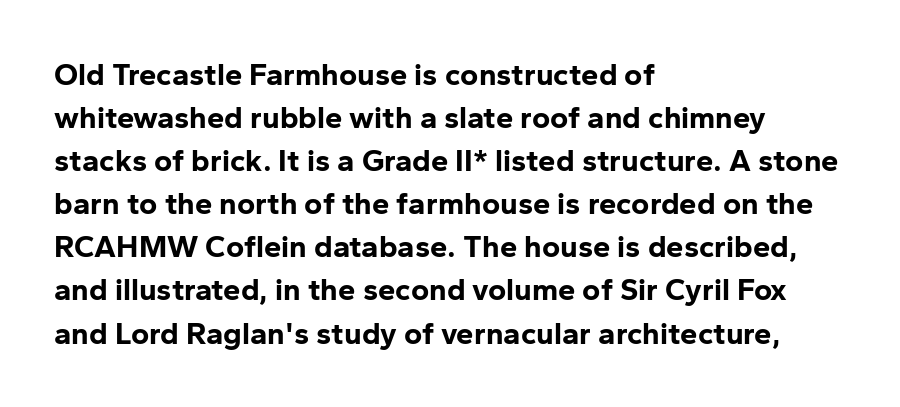
Q: Is the text bold? A: Yes.
Q: Is the text italic (slanted)? A: No, it is upright.
Q: Is the typeface a serif or a sans-serif typeface? A: Sans-serif.
Q: Is the text underlined? A: No.
Q: How is the paragraph aligned? A: Left-aligned.
Q: Is the spacing between letters normal or unusually wide? A: Normal.
Q: Is the spacing between lines tight, normal or loose? A: Normal.
Q: Width (condensed, normal, or wide)? A: Normal.
Q: Stroke contrast? A: Low.
Q: x-height? A: Medium.
Q: Monospaced? A: No.
